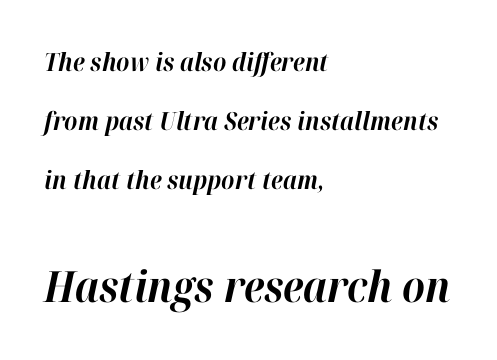
Q: Is the text bold? A: Yes.
Q: Is the text italic (slanted)? A: Yes, it leans right by about 12 degrees.
Q: Is the text underlined? A: No.
Q: How is the paragraph aligned? A: Left-aligned.
Q: Is the spacing between letters normal or unusually wide? A: Normal.
Q: Is the spacing between lines tight, normal or loose? A: Loose.
Q: Which block of text is set in a larger size, the first (top) or the second (bottom)? A: The second (bottom) one.
Q: Width (condensed, normal, or wide)? A: Normal.
Q: Stroke contrast? A: High.
Q: x-height? A: Medium.
Q: Monospaced? A: No.
